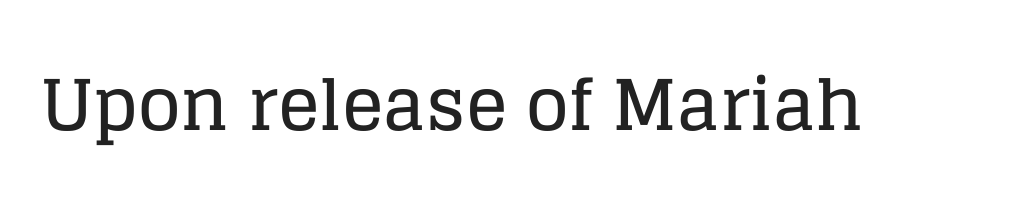
A clean baseline with only descenders dipping below it. This sample has the flowing, uneven cadence of proportional lettering. Letterform terminals end in serifs throughout the passage. The axis of the letterforms is exactly vertical.
